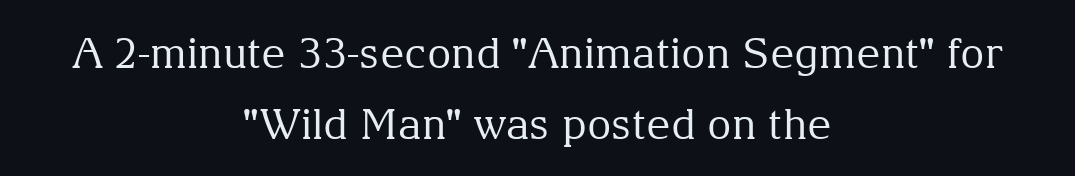
Q: Is the text bold? A: No.
Q: Is the text italic (slanted)? A: No, it is upright.
Q: Is the typeface a serif or a sans-serif typeface? A: Serif.
Q: Is the text underlined? A: No.
Q: How is the paragraph aligned? A: Centered.
Q: Is the spacing between letters normal or unusually wide? A: Normal.
Q: Is the spacing between lines tight, normal or loose? A: Normal.
Q: Width (condensed, normal, or wide)? A: Normal.
Q: Stroke contrast? A: Medium.
Q: x-height? A: Medium.
Q: Monospaced? A: No.
